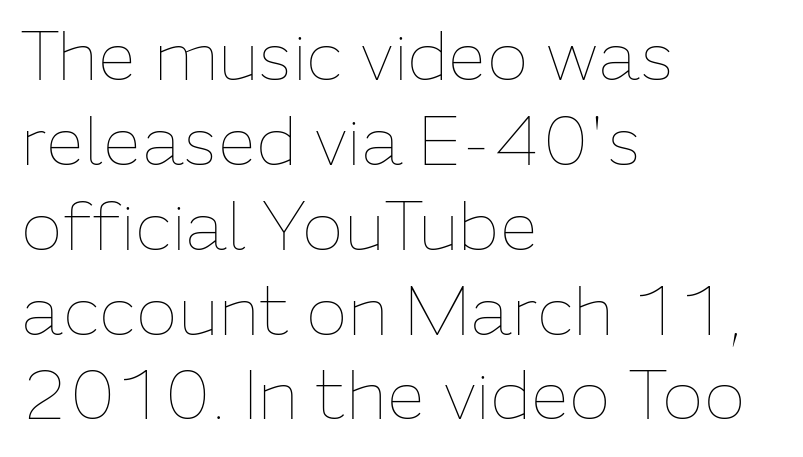
{"italic": "no", "bold": "no", "weight": "thin", "width": "normal", "stroke_contrast": "low", "x_height": "medium", "monospaced": "no", "underline": "no", "align": "left", "line_spacing_ratio": 1.23, "letter_spacing": "normal", "letter_spacing_em": 0.0, "glyph_px": 69}
